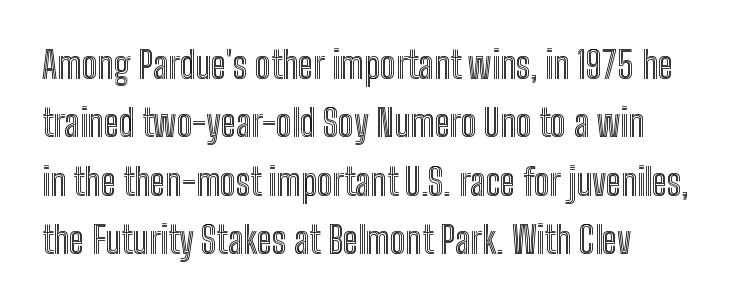
{"italic": "no", "width": "condensed", "x_height": "medium", "monospaced": "no", "underline": "no", "align": "left", "line_spacing": "normal", "line_spacing_ratio": 1.58, "letter_spacing": "normal", "letter_spacing_em": 0.0, "glyph_px": 37}
